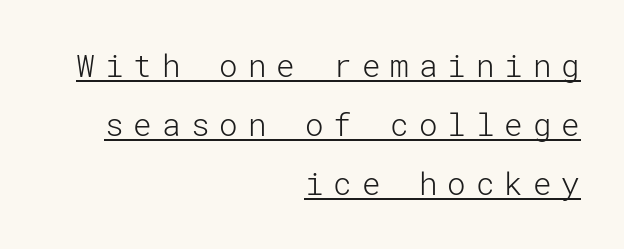
Vertical stems look standard width or narrower in stroke. How are the letters spaced? Widely, with obvious added tracking. The specimen reads as upright at a glance. Does a line run under the words? Yes, clearly. The letters carry no serifs — their stems end cleanly without finishing strokes.
